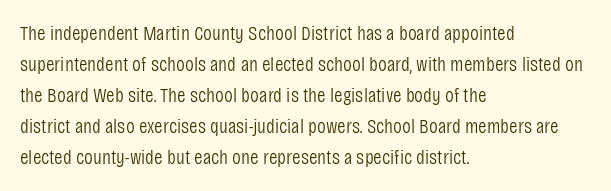
The image shows 21 px text type, upright; set left-aligned, normal line spacing (1.48x), normal letter spacing, not underlined.
